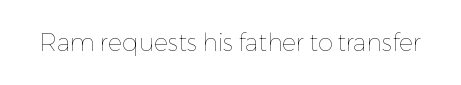
Q: Is the text bold? A: No.
Q: Is the text italic (slanted)? A: No, it is upright.
Q: Is the text underlined? A: No.
Q: Is the spacing between letters normal or unusually wide? A: Normal.
